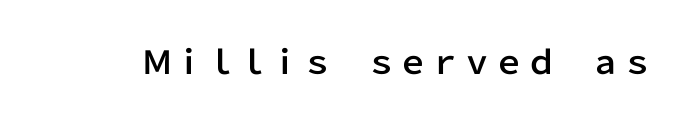
Q: Is the text italic (slanted)? A: No, it is upright.
Q: Is the typeface a serif or a sans-serif typeface? A: Sans-serif.
Q: Is the text underlined? A: No.
Q: Is the spacing between letters normal or unusually wide? A: Normal.
Q: Width (condensed, normal, or wide)? A: Normal.
Q: Stroke contrast? A: Low.
Q: x-height? A: Medium.
Q: Monospaced? A: No.
